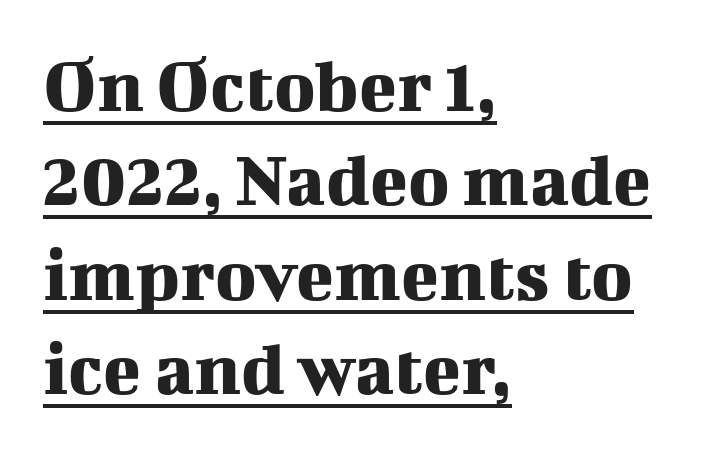
The image shows 78 px serif type, upright; set left-aligned, line spacing 1.21x, normal letter spacing, underlined; medium stroke contrast and a medium x-height.
